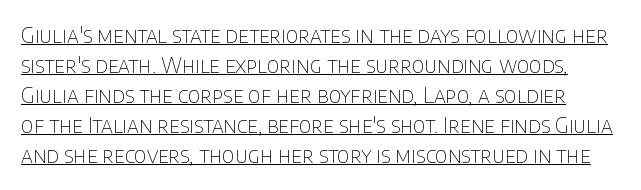
Look at the tracking — it's just the regular setting, nothing added. Vertically, the passage feels balanced, rows spaced as you'd expect. The glyphs are accompanied by a horizontal stroke just below them. Do the letters lean? They stand straight. Caption: face not bold, strokes unweighted.
